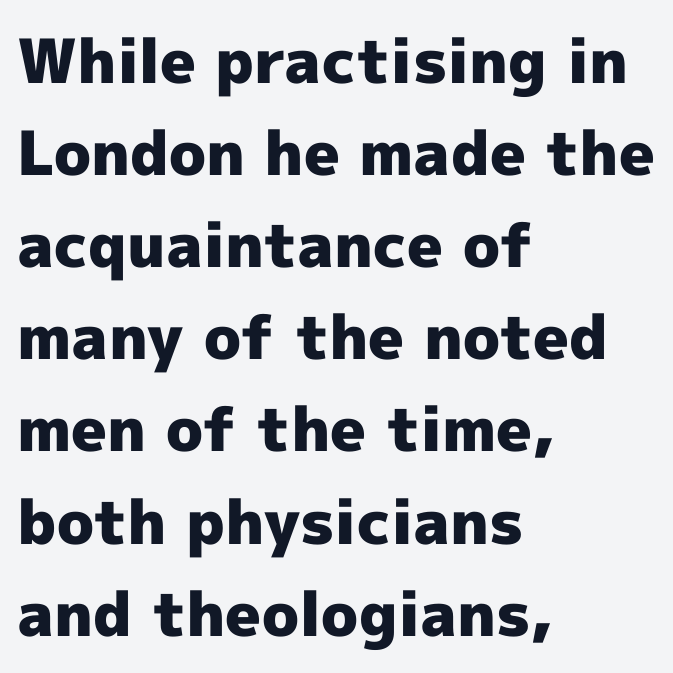
The image shows 61 px heavy sans-serif type, upright; set left-aligned, normal line spacing (1.51x), normal letter spacing, not underlined; a medium x-height.
